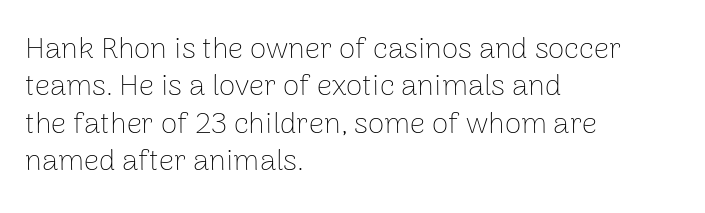
The image shows 30 px thin sans-serif type, upright; set left-aligned, normal line spacing (1.25x), normal letter spacing, not underlined; low stroke contrast and a medium x-height.
